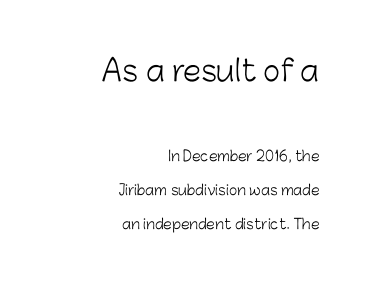
{"serif": "no", "italic": "no", "bold": "no", "weight": "light", "width": "normal", "stroke_contrast": "low", "x_height": "medium", "monospaced": "no", "underline": "no", "align": "right", "line_spacing": "loose", "line_spacing_ratio": 2.46, "letter_spacing": "normal", "letter_spacing_em": 0.0, "larger_block": "first", "size_ratio": 2.07, "glyph_px": 29}
